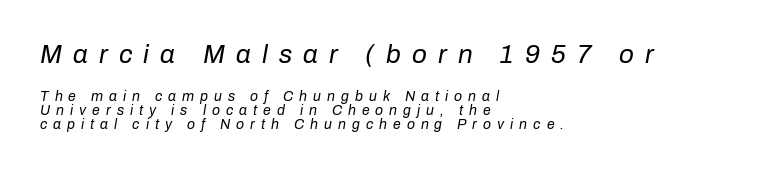
Decoration check: the copy has no underline. The line-height multiplier appears low, near solid setting. Would a proofreader flag this as italicized? Yes. Observe the wide spacing: letters keep a clear distance from each other. A quiet, ordinary-to-light weight characterises the typeface.
